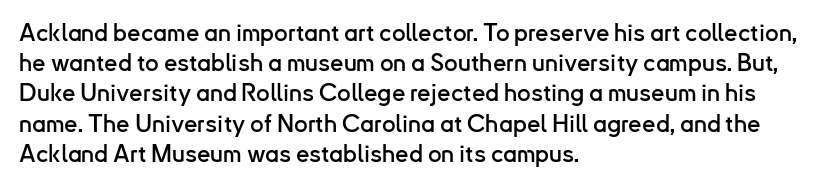
{"italic": "no", "underline": "no", "align": "left", "line_spacing": "normal", "line_spacing_ratio": 1.26, "letter_spacing": "normal", "letter_spacing_em": 0.0, "glyph_px": 24}
